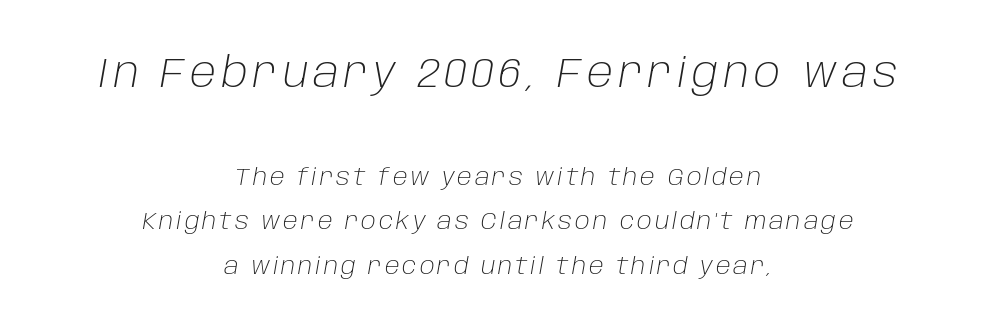
{"italic": "yes", "lean": "right", "slant_degrees": 10, "bold": "no", "weight": "light", "width": "normal", "stroke_contrast": "low", "x_height": "large", "monospaced": "no", "underline": "no", "align": "center", "line_spacing": "loose", "line_spacing_ratio": 1.93, "larger_block": "first", "size_ratio": 1.78, "glyph_px": 41}
